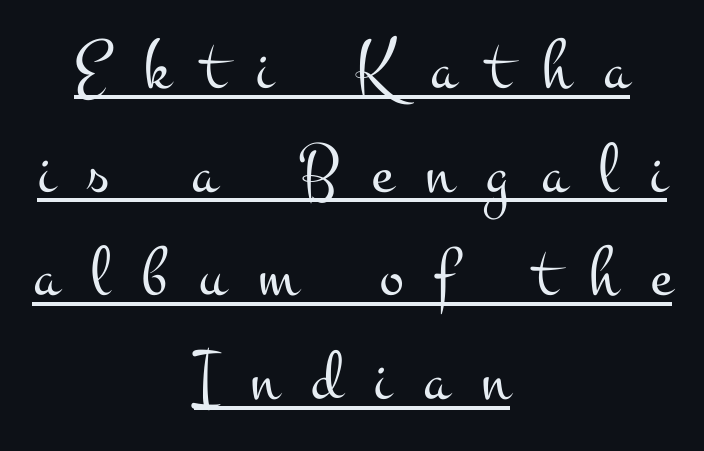
The image shows 72 px light, wide type; set centered, normal line spacing (1.44x), unusually wide letter spacing (+0.45 em), underlined; medium stroke contrast and a small x-height.
